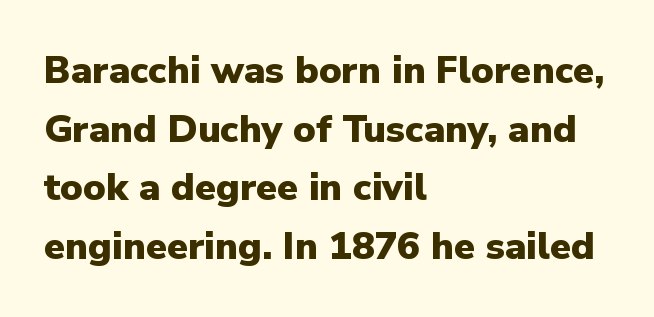
{"serif": "no", "italic": "no", "bold": "yes", "weight": "heavy", "width": "normal", "stroke_contrast": "low", "x_height": "medium", "monospaced": "no", "underline": "no", "align": "left", "line_spacing": "normal", "line_spacing_ratio": 1.54, "letter_spacing": "normal", "letter_spacing_em": 0.0, "glyph_px": 38}
